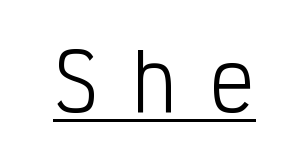
{"serif": "no", "italic": "no", "bold": "no", "weight": "light", "width": "condensed", "stroke_contrast": "low", "x_height": "medium", "monospaced": "yes", "underline": "yes", "letter_spacing": "wide", "letter_spacing_em": 0.41, "glyph_px": 77}
